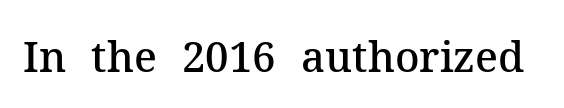
Q: Is the text bold? A: Semi-bold.
Q: Is the text italic (slanted)? A: No, it is upright.
Q: Is the typeface a serif or a sans-serif typeface? A: Serif.
Q: Is the text underlined? A: No.
Q: Is the spacing between letters normal or unusually wide? A: Normal.
Q: Width (condensed, normal, or wide)? A: Normal.
Q: Stroke contrast? A: Medium.
Q: x-height? A: Medium.
Q: Monospaced? A: No.
